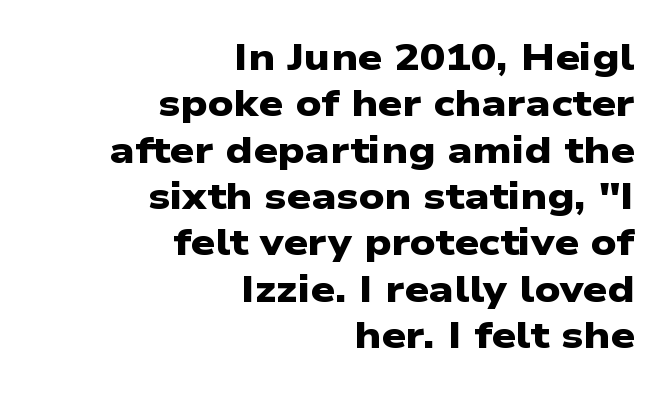
{"serif": "no", "bold": "yes", "weight": "heavy", "width": "wide", "stroke_contrast": "low", "x_height": "medium", "monospaced": "no", "underline": "no", "align": "right", "line_spacing_ratio": 1.22, "letter_spacing": "normal", "letter_spacing_em": 0.0, "glyph_px": 38}
